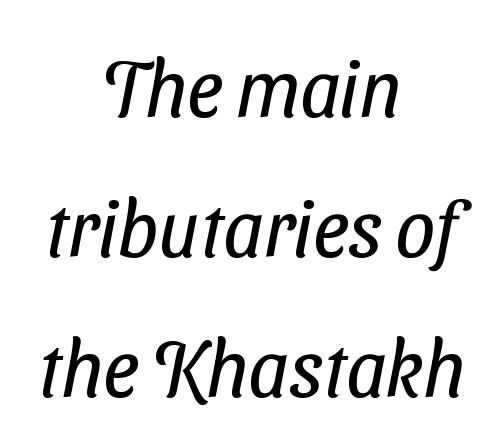
Typographically, this falls in the sans-serif category. The gap between lines stays unmarked. These lines stack symmetrically, like a column narrowing and widening about its center. Character widths vary here, with narrow letters taking less room than wide ones. This reads as an unemphasized weight, regular at the heaviest. Standard letterfit; no display-style spreading of the glyphs.
